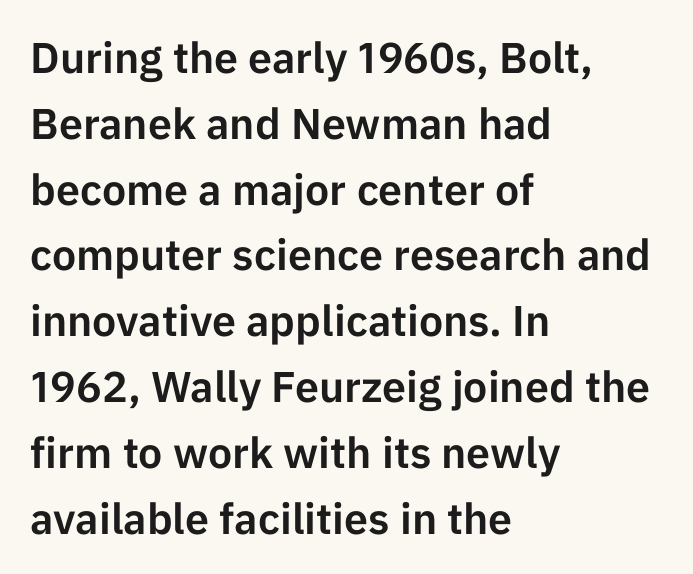
The face used here is proportionally spaced, like ordinary book or web type. Stroke terminals: plain, sans-serif. Baseline-to-baseline distance is the conventional proportion of letter height. Tall strokes in this sample are plumb rather than angled. The line texture is even and compact thanks to regular tracking.
